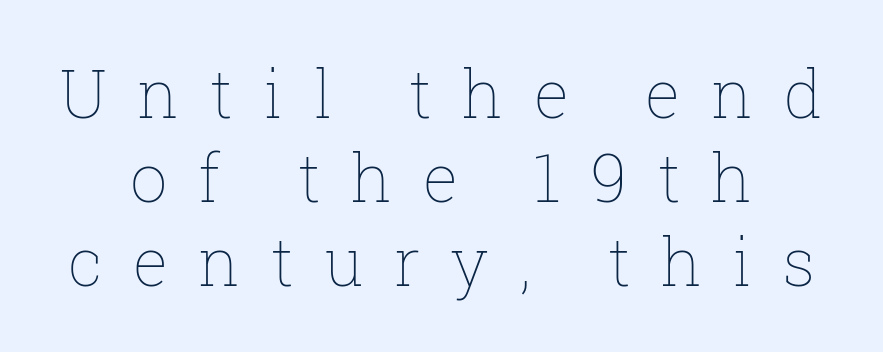
{"italic": "no", "bold": "no", "weight": "thin", "width": "normal", "stroke_contrast": "low", "x_height": "medium", "monospaced": "no", "underline": "no", "line_spacing": "normal", "line_spacing_ratio": 1.27, "letter_spacing": "wide", "letter_spacing_em": 0.46, "glyph_px": 66}
